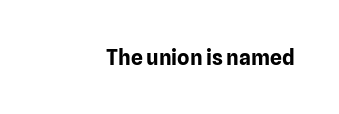
The letterforms sit shoulder to shoulder at normal distance. These lines were composed using upright roman letters. Check the space under the baseline: it is left empty. The sample has been set heavy, in full bold.
